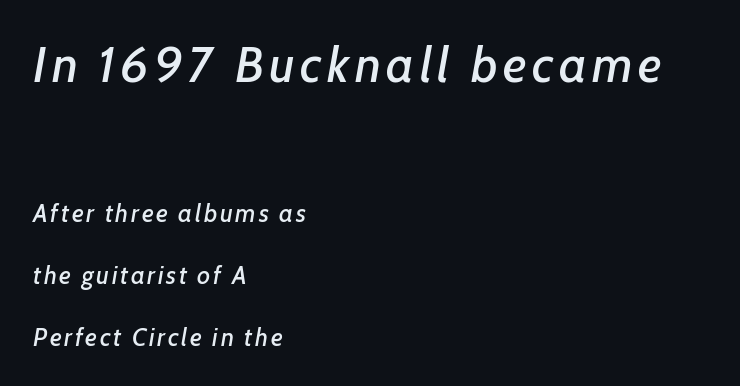
Q: Is the text italic (slanted)? A: Yes, it leans right by about 7 degrees.
Q: Is the text underlined? A: No.
Q: How is the paragraph aligned? A: Left-aligned.
Q: Is the spacing between lines tight, normal or loose? A: Loose.
Q: Which block of text is set in a larger size, the first (top) or the second (bottom)? A: The first (top) one.
Q: Width (condensed, normal, or wide)? A: Normal.
Q: Stroke contrast? A: Low.
Q: x-height? A: Medium.
Q: Monospaced? A: No.
